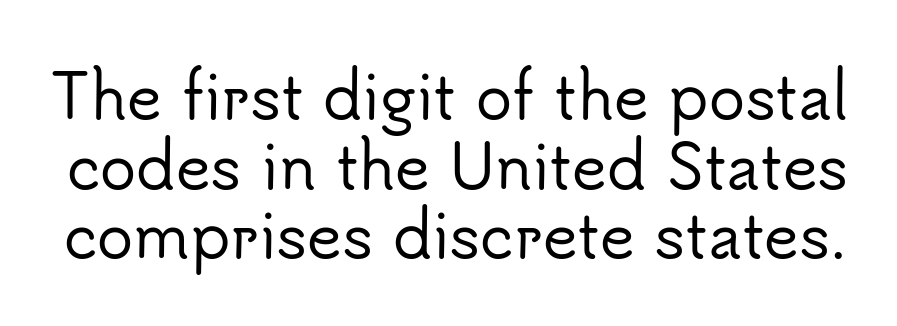
Q: Is the text italic (slanted)? A: No, it is upright.
Q: Is the typeface a serif or a sans-serif typeface? A: Sans-serif.
Q: Is the text underlined? A: No.
Q: Is the spacing between letters normal or unusually wide? A: Normal.
Q: Width (condensed, normal, or wide)? A: Normal.
Q: Stroke contrast? A: Low.
Q: x-height? A: Small.
Q: Monospaced? A: No.
